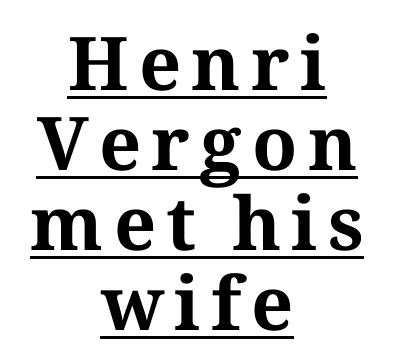
The image shows 74 px bold serif type, upright; set centered, tight line spacing (1.08x), underlined; medium stroke contrast and a medium x-height.
